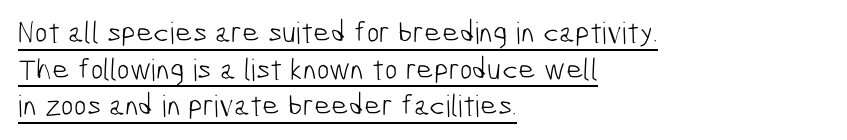
{"serif": "no", "bold": "no", "weight": "light", "width": "condensed", "stroke_contrast": "low", "x_height": "medium", "monospaced": "no", "underline": "yes", "align": "left", "line_spacing_ratio": 1.22, "letter_spacing": "normal", "letter_spacing_em": 0.0, "glyph_px": 30}
